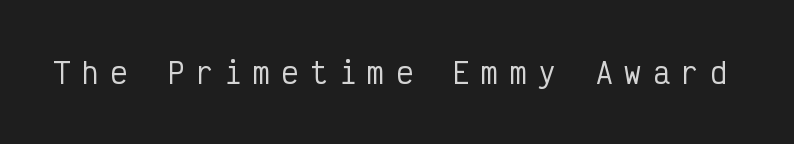
The image shows 28 px condensed sans-serif type, upright, monospaced; set unusually wide letter spacing (+0.42 em), not underlined; low stroke contrast and a medium x-height.
